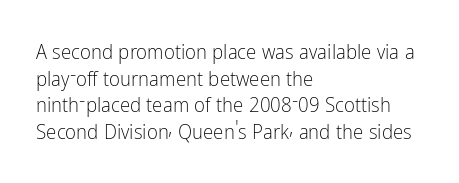
The image shows 21 px text type, upright; set left-aligned, normal line spacing (1.27x), normal letter spacing, not underlined.
